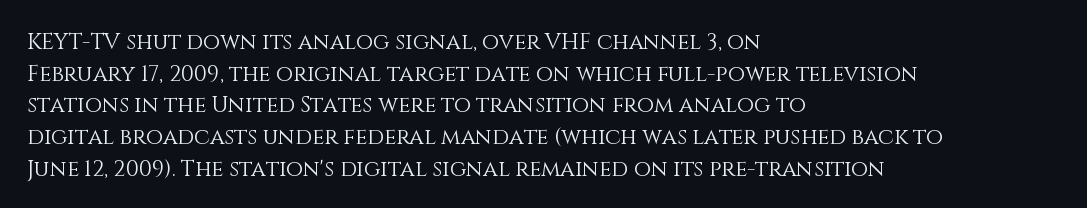
Q: Is the text bold? A: No.
Q: Is the text italic (slanted)? A: No, it is upright.
Q: Is the text underlined? A: No.
Q: How is the paragraph aligned? A: Left-aligned.
Q: Is the spacing between letters normal or unusually wide? A: Normal.
Q: Is the spacing between lines tight, normal or loose? A: Normal.
